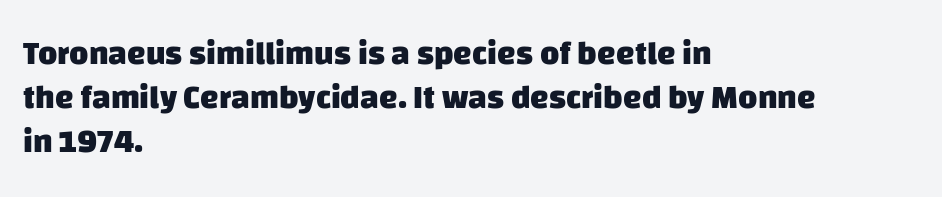
{"serif": "no", "bold": "yes", "weight": "heavy", "width": "normal", "stroke_contrast": "low", "x_height": "large", "monospaced": "no", "underline": "no", "align": "left", "line_spacing": "normal", "line_spacing_ratio": 1.34, "letter_spacing": "normal", "letter_spacing_em": 0.0, "glyph_px": 33}
